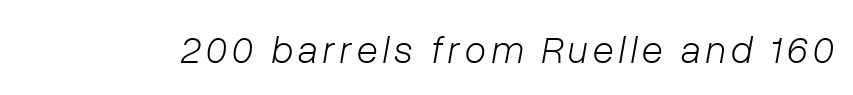
Quick note: italic. The weight would be labelled regular, book, light, or lighter still. You could not count columns in this text — the font is proportionally spaced. The passage shown is not underscored anywhere.
